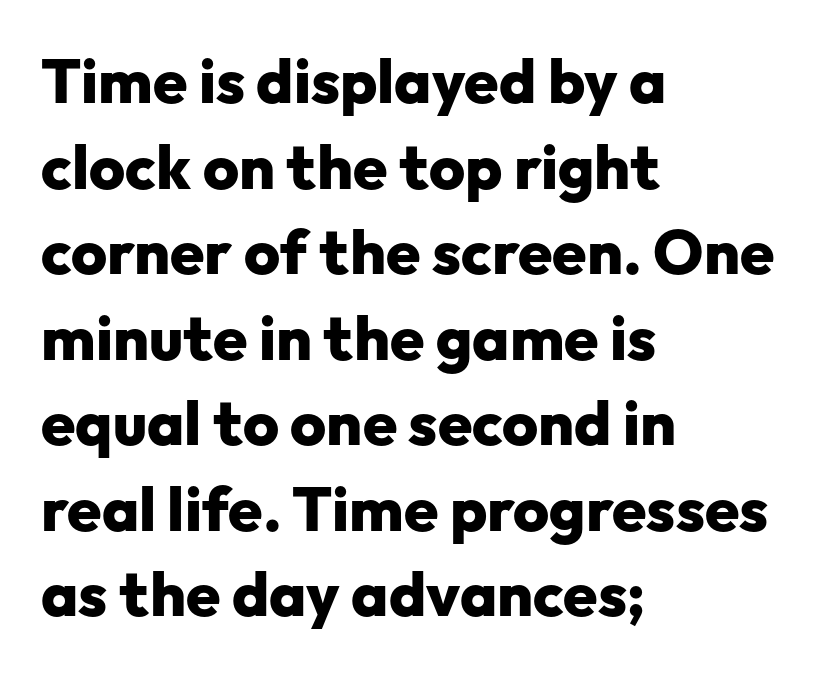
Q: Is the text bold? A: Yes.
Q: Is the text italic (slanted)? A: No, it is upright.
Q: Is the typeface a serif or a sans-serif typeface? A: Sans-serif.
Q: Is the text underlined? A: No.
Q: How is the paragraph aligned? A: Left-aligned.
Q: Is the spacing between letters normal or unusually wide? A: Normal.
Q: Is the spacing between lines tight, normal or loose? A: Normal.
Q: Width (condensed, normal, or wide)? A: Normal.
Q: Stroke contrast? A: Low.
Q: x-height? A: Medium.
Q: Monospaced? A: No.
